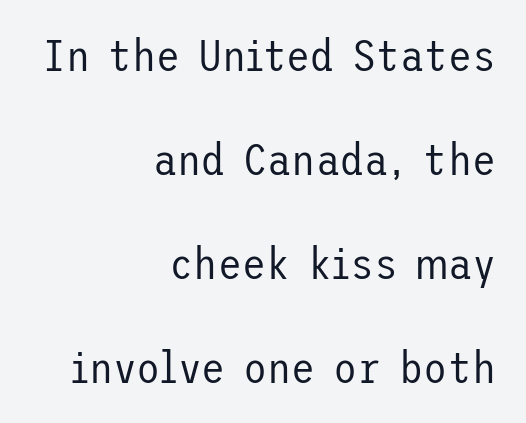
Q: Is the text bold? A: No.
Q: Is the text italic (slanted)? A: No, it is upright.
Q: Is the typeface a serif or a sans-serif typeface? A: Sans-serif.
Q: Is the text underlined? A: No.
Q: How is the paragraph aligned? A: Right-aligned.
Q: Is the spacing between letters normal or unusually wide? A: Normal.
Q: Is the spacing between lines tight, normal or loose? A: Loose.
Q: Width (condensed, normal, or wide)? A: Normal.
Q: Stroke contrast? A: Low.
Q: x-height? A: Medium.
